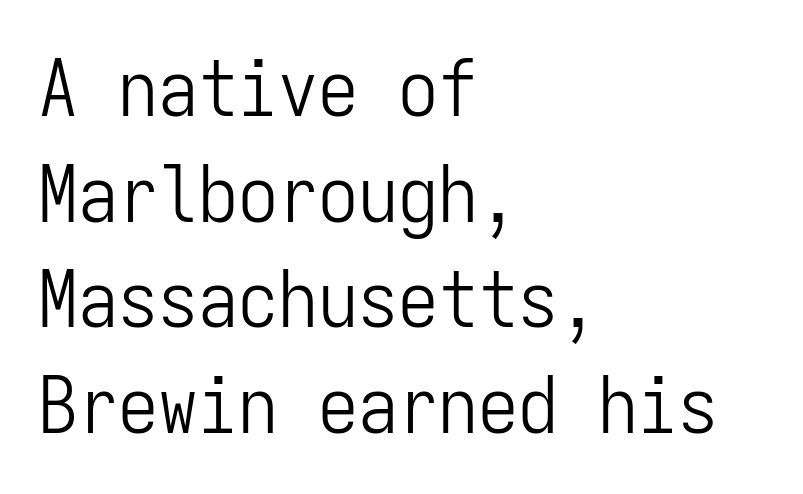
Q: Is the text bold? A: No.
Q: Is the text italic (slanted)? A: No, it is upright.
Q: Is the typeface a serif or a sans-serif typeface? A: Sans-serif.
Q: Is the text underlined? A: No.
Q: How is the paragraph aligned? A: Left-aligned.
Q: Is the spacing between letters normal or unusually wide? A: Normal.
Q: Is the spacing between lines tight, normal or loose? A: Normal.
Q: Width (condensed, normal, or wide)? A: Condensed.
Q: Stroke contrast? A: Low.
Q: x-height? A: Medium.
Q: Monospaced? A: Yes.
